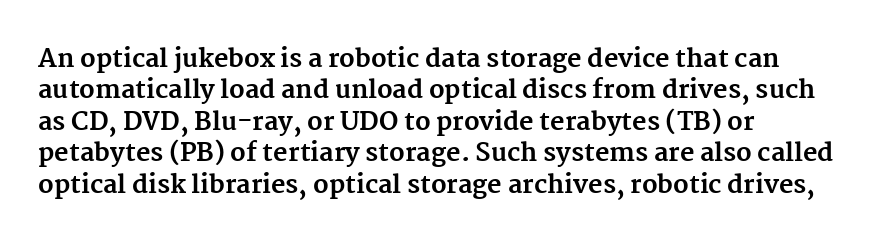
The image shows 25 px bold type, upright; set left-aligned, normal line spacing (1.26x), normal letter spacing, not underlined.
